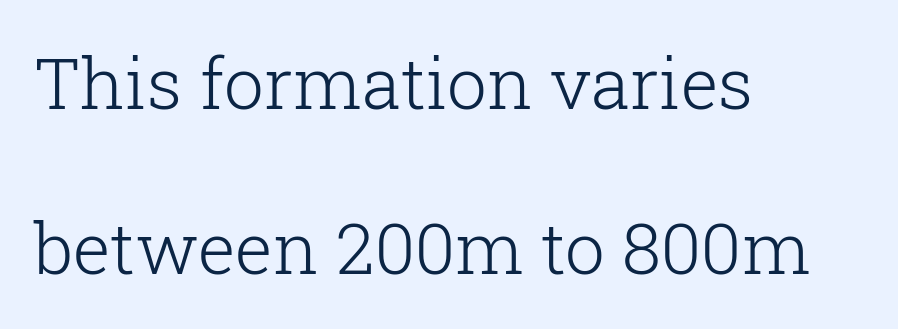
Q: Is the text bold? A: No.
Q: Is the text italic (slanted)? A: No, it is upright.
Q: Is the typeface a serif or a sans-serif typeface? A: Serif.
Q: Is the text underlined? A: No.
Q: How is the paragraph aligned? A: Left-aligned.
Q: Is the spacing between letters normal or unusually wide? A: Normal.
Q: Is the spacing between lines tight, normal or loose? A: Loose.
Q: Width (condensed, normal, or wide)? A: Normal.
Q: Stroke contrast? A: Low.
Q: x-height? A: Medium.
Q: Monospaced? A: No.
